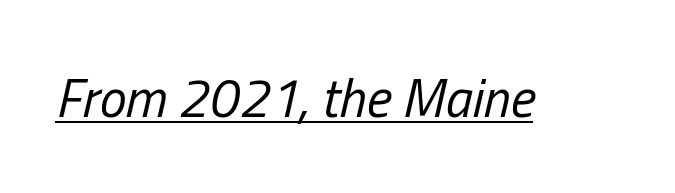
Q: Is the text bold? A: No.
Q: Is the text italic (slanted)? A: Yes, it leans right by about 13 degrees.
Q: Is the text underlined? A: Yes.
Q: Is the spacing between letters normal or unusually wide? A: Normal.
Q: Width (condensed, normal, or wide)? A: Condensed.
Q: Stroke contrast? A: Low.
Q: x-height? A: Medium.
Q: Monospaced? A: No.
